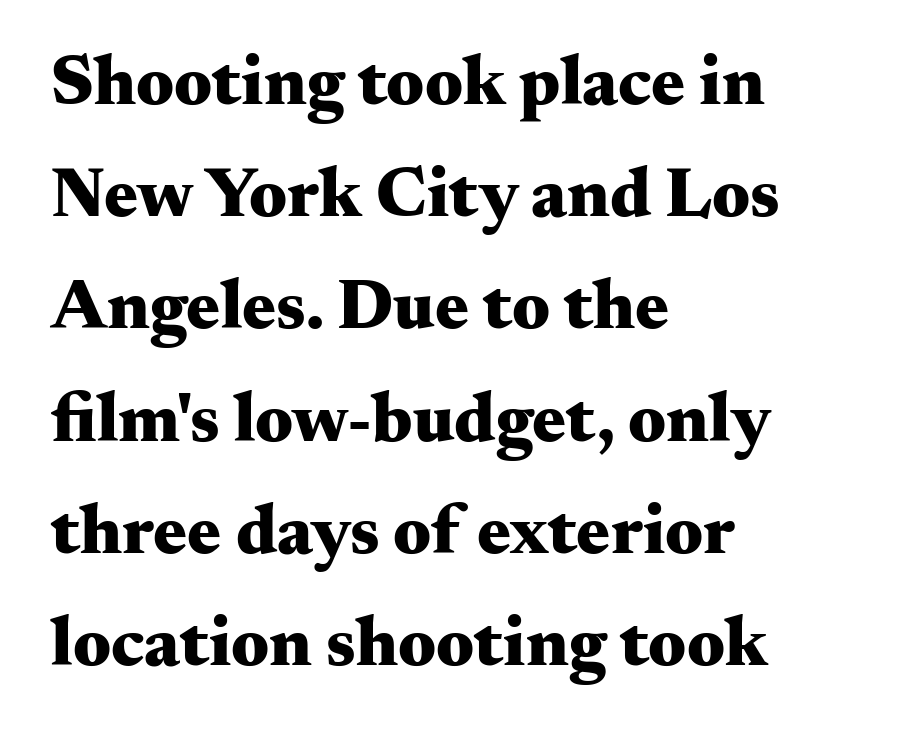
These lines are rendered in a variable-pitch font. Tracking here is standard; glyphs follow each other at the usual distance. These lines stack with their left ends in a neat column. Posture: straight, roman, zero tilt. Type without underlining.
